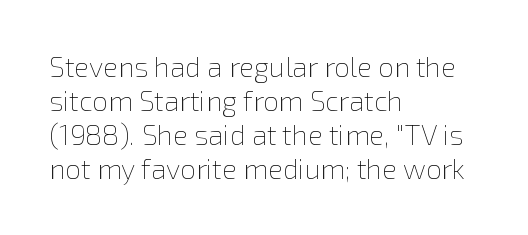
These lines are set flush left with a ragged right edge. Ordinary non-slanted type is in use. Varying glyph widths throughout — classic text-font behaviour. You could call the tracking neutral — neither tight nor loose. Unbolded letterforms with no extra heft. Honestly, there is no underline to notice here at all.
